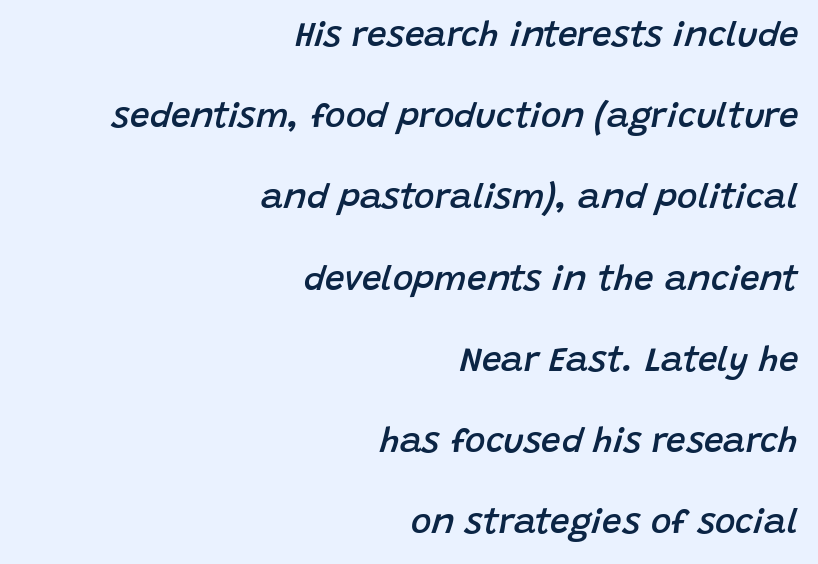
Looking at the ascenders, they clearly lean. The type is set solid horizontally, with unmodified tracking. Semibold letterforms, between regular and bold. Each row of text sits above clean, open space. Summary of vertical rhythm: relaxed, with wide interline spacing. The setting favours the right margin, as signatures and pull-quotes sometimes do.
